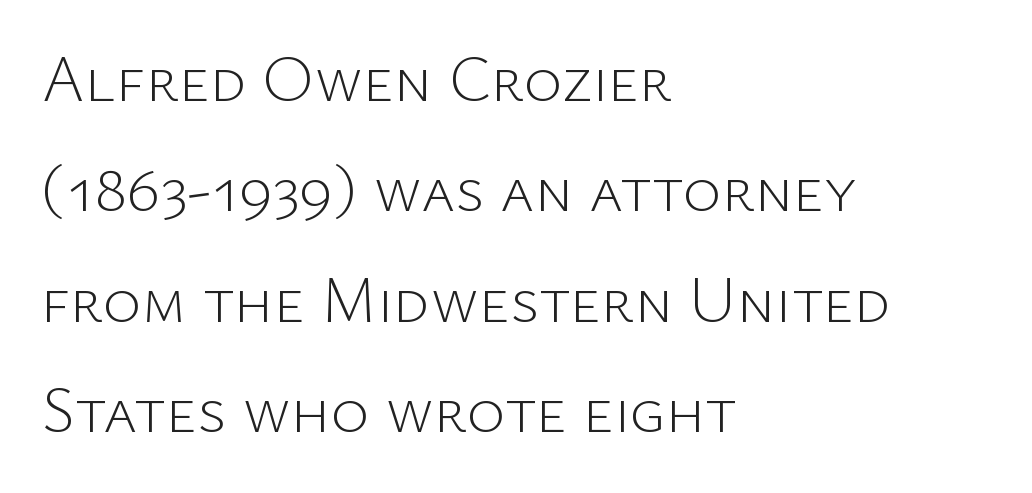
Q: Is the text bold? A: No.
Q: Is the text italic (slanted)? A: No, it is upright.
Q: Is the typeface a serif or a sans-serif typeface? A: Sans-serif.
Q: Is the text underlined? A: No.
Q: How is the paragraph aligned? A: Left-aligned.
Q: Is the spacing between letters normal or unusually wide? A: Normal.
Q: Is the spacing between lines tight, normal or loose? A: Normal.
Q: Width (condensed, normal, or wide)? A: Normal.
Q: Stroke contrast? A: Low.
Q: x-height? A: Medium.
Q: Monospaced? A: No.
